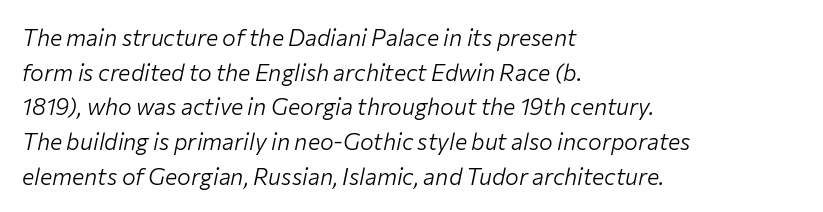
Q: Is the text bold? A: No.
Q: Is the text italic (slanted)? A: Yes, it leans right by about 12 degrees.
Q: Is the text underlined? A: No.
Q: How is the paragraph aligned? A: Left-aligned.
Q: Is the spacing between letters normal or unusually wide? A: Normal.
Q: Is the spacing between lines tight, normal or loose? A: Normal.
